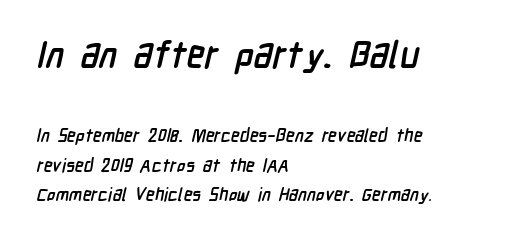
The image shows 37 px semibold, condensed sans-serif type; set left-aligned, normal line spacing (1.64x), normal letter spacing, not underlined; the first (top) block is 2.06x larger; low stroke contrast and a medium x-height.
